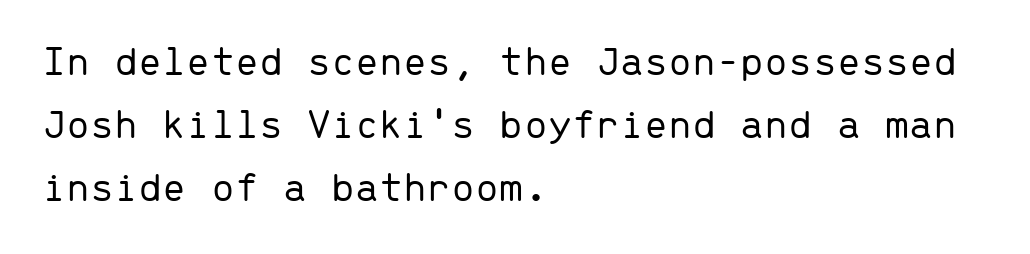
Compared with typical paragraphs, the rows here are spaced about the same. The space directly below the letters is spotless. The line texture is even and compact thanks to regular tracking. This is not heavy type; no bold has been used.
